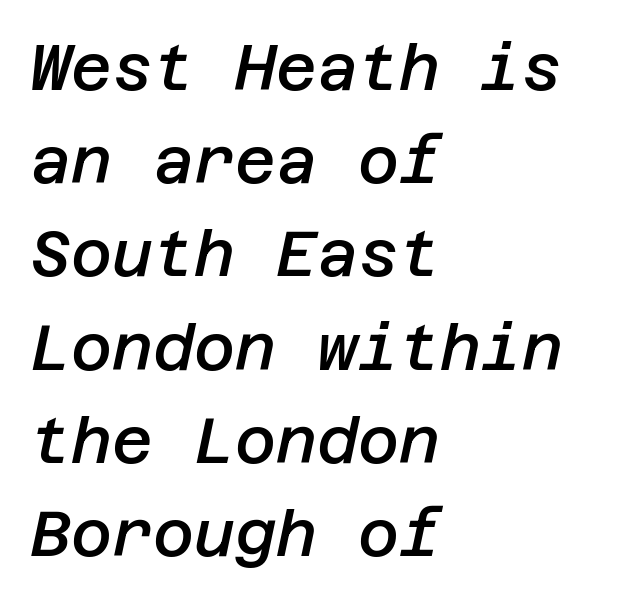
{"italic": "yes", "lean": "right", "slant_degrees": 12, "bold": "semi", "weight": "semibold", "width": "normal", "stroke_contrast": "low", "x_height": "large", "underline": "no", "align": "left", "line_spacing": "normal", "line_spacing_ratio": 1.48, "letter_spacing": "normal", "letter_spacing_em": 0.0, "glyph_px": 63}
